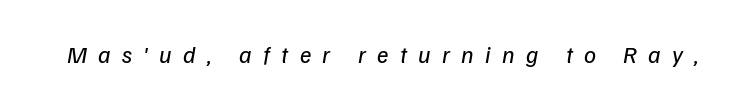
Q: Is the text bold? A: No.
Q: Is the text underlined? A: No.
Q: Is the spacing between letters normal or unusually wide? A: Unusually wide.
